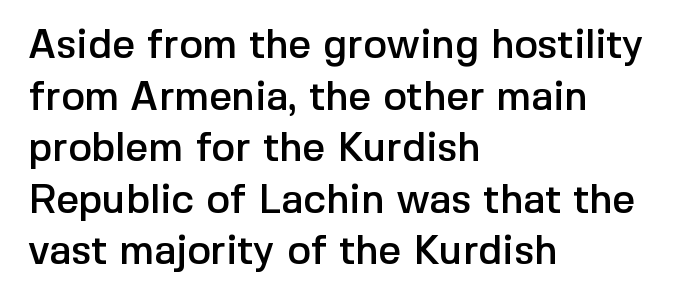
Q: Is the text italic (slanted)? A: No, it is upright.
Q: Is the typeface a serif or a sans-serif typeface? A: Sans-serif.
Q: Is the text underlined? A: No.
Q: How is the paragraph aligned? A: Left-aligned.
Q: Is the spacing between letters normal or unusually wide? A: Normal.
Q: Is the spacing between lines tight, normal or loose? A: Normal.
Q: Width (condensed, normal, or wide)? A: Normal.
Q: x-height? A: Medium.
Q: Monospaced? A: No.
